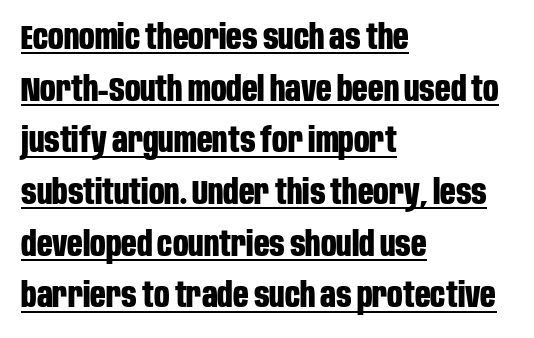
Q: Is the text bold? A: Yes.
Q: Is the text italic (slanted)? A: No, it is upright.
Q: Is the typeface a serif or a sans-serif typeface? A: Sans-serif.
Q: Is the text underlined? A: Yes.
Q: How is the paragraph aligned? A: Left-aligned.
Q: Is the spacing between letters normal or unusually wide? A: Normal.
Q: Is the spacing between lines tight, normal or loose? A: Normal.
Q: Width (condensed, normal, or wide)? A: Condensed.
Q: Stroke contrast? A: Low.
Q: x-height? A: Large.
Q: Monospaced? A: No.
